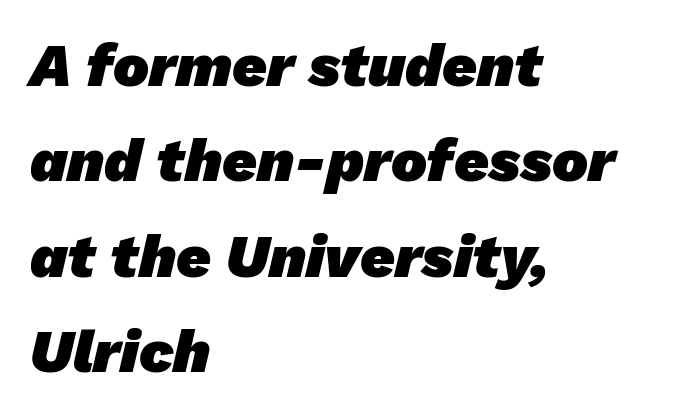
{"serif": "no", "bold": "yes", "weight": "heavy", "width": "normal", "stroke_contrast": "low", "x_height": "medium", "monospaced": "no", "underline": "no", "align": "left", "line_spacing": "normal", "line_spacing_ratio": 1.59, "letter_spacing": "normal", "letter_spacing_em": 0.0, "glyph_px": 60}
